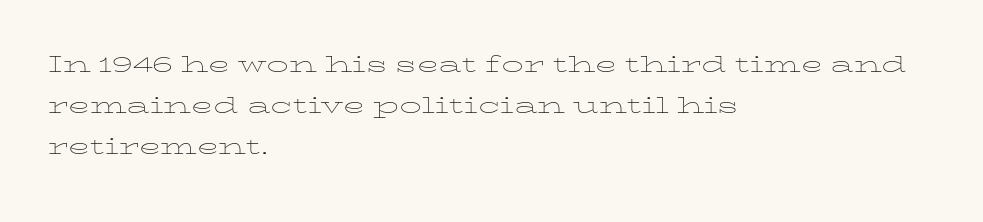
These glyphs show unthickened strokes, regular width or finer. Regular leading. Reading down the block, your eye returns to a fixed left position each line. Note the varied advance widths — an 'i' is clearly narrower than an 'm'. Lines of text with bare space underneath.
